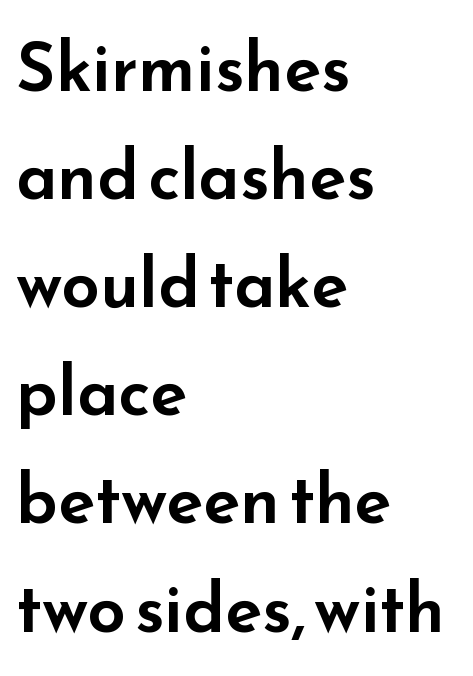
Q: Is the text italic (slanted)? A: No, it is upright.
Q: Is the typeface a serif or a sans-serif typeface? A: Sans-serif.
Q: Is the text underlined? A: No.
Q: How is the paragraph aligned? A: Left-aligned.
Q: Is the spacing between letters normal or unusually wide? A: Normal.
Q: Is the spacing between lines tight, normal or loose? A: Normal.
Q: Width (condensed, normal, or wide)? A: Wide.
Q: Stroke contrast? A: Low.
Q: x-height? A: Small.
Q: Monospaced? A: No.
